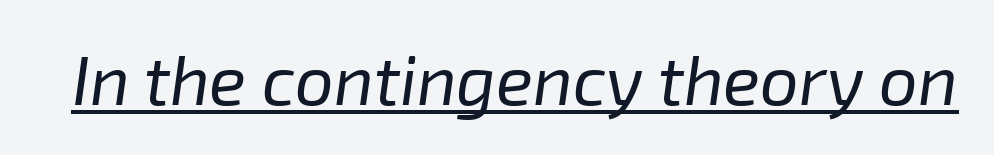
The image shows 69 px regular-weight type, italic (leaning right); set normal letter spacing, underlined; low stroke contrast and a medium x-height.
